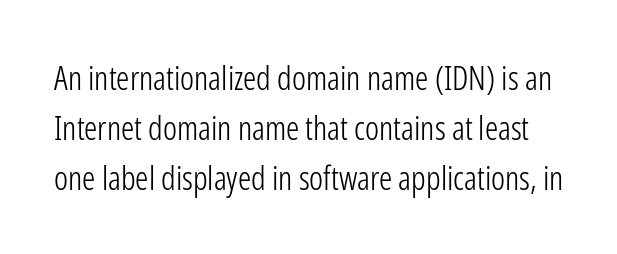
Q: Is the text bold? A: No.
Q: Is the text italic (slanted)? A: No, it is upright.
Q: Is the typeface a serif or a sans-serif typeface? A: Sans-serif.
Q: Is the text underlined? A: No.
Q: Is the spacing between letters normal or unusually wide? A: Normal.
Q: Is the spacing between lines tight, normal or loose? A: Normal.
Q: Width (condensed, normal, or wide)? A: Condensed.
Q: Stroke contrast? A: Low.
Q: x-height? A: Medium.
Q: Monospaced? A: No.
